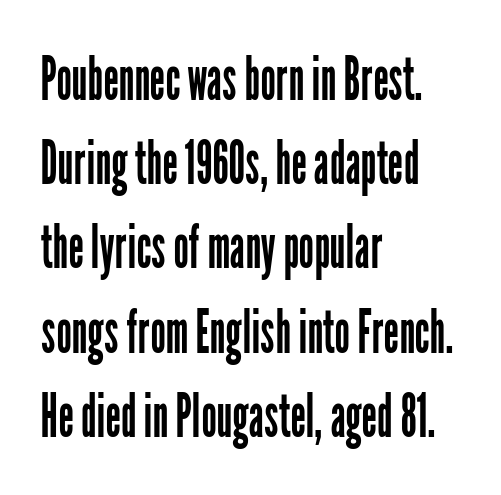
Q: Is the text bold? A: No.
Q: Is the text italic (slanted)? A: No, it is upright.
Q: Is the typeface a serif or a sans-serif typeface? A: Sans-serif.
Q: Is the text underlined? A: No.
Q: How is the paragraph aligned? A: Left-aligned.
Q: Is the spacing between letters normal or unusually wide? A: Normal.
Q: Is the spacing between lines tight, normal or loose? A: Normal.
Q: Width (condensed, normal, or wide)? A: Condensed.
Q: Stroke contrast? A: Low.
Q: x-height? A: Medium.
Q: Monospaced? A: No.
